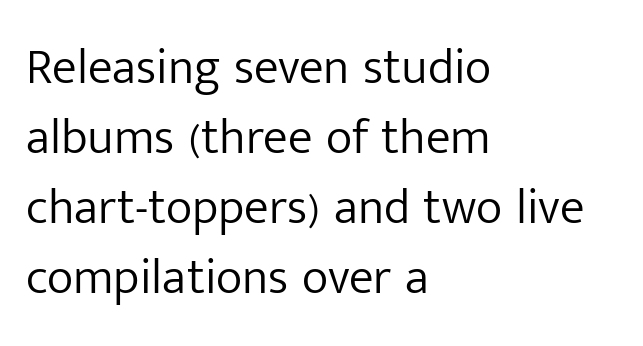
The image shows 50 px light sans-serif type, upright; set left-aligned, normal line spacing (1.4x), normal letter spacing, not underlined; low stroke contrast and a medium x-height.
